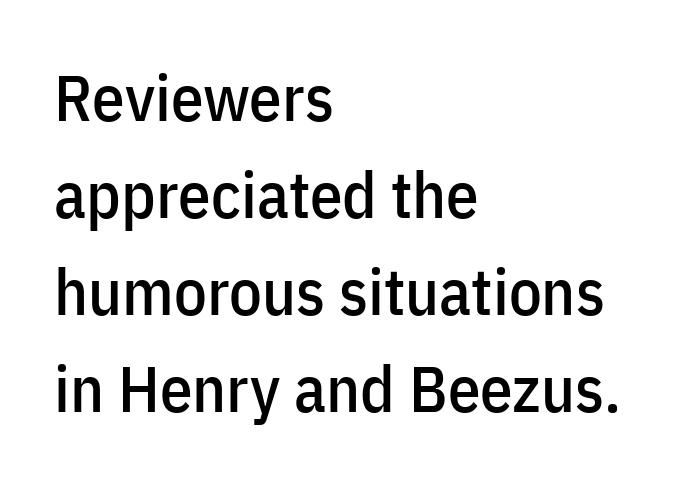
Each row of text sits above clean, open space. The lines are quadded left. Is the letter spacing exaggerated? No — it looks like the ordinary default. Style check: upright. Serifs: no, the terminals of the letterforms are clean. The space between consecutive lines is moderate.
